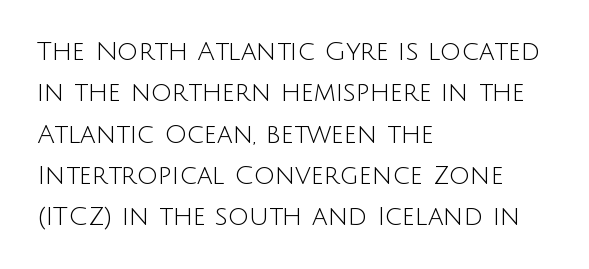
Each stroke keeps to a modest, everyday thickness or less. Whoever set this chose a conventional vertical rhythm. Caption: multi-line text, flush left, ragged right. Underlining? Definitely not there.
